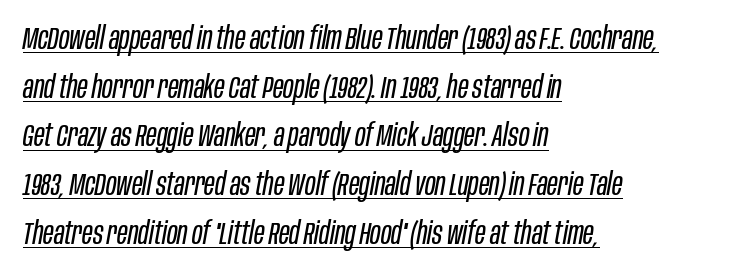
Q: Is the text bold? A: No.
Q: Is the text italic (slanted)? A: Yes, it leans right by about 10 degrees.
Q: Is the text underlined? A: Yes.
Q: How is the paragraph aligned? A: Left-aligned.
Q: Is the spacing between letters normal or unusually wide? A: Normal.
Q: Is the spacing between lines tight, normal or loose? A: Normal.
Q: Width (condensed, normal, or wide)? A: Condensed.
Q: Stroke contrast? A: Low.
Q: x-height? A: Large.
Q: Monospaced? A: No.
